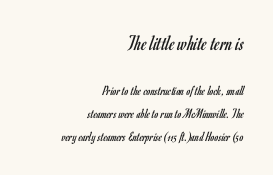
Q: Is the text bold? A: No.
Q: Is the text italic (slanted)? A: Yes.
Q: Is the text underlined? A: No.
Q: How is the paragraph aligned? A: Right-aligned.
Q: Is the spacing between letters normal or unusually wide? A: Normal.
Q: Is the spacing between lines tight, normal or loose? A: Normal.
Q: Which block of text is set in a larger size, the first (top) or the second (bottom)? A: The first (top) one.
